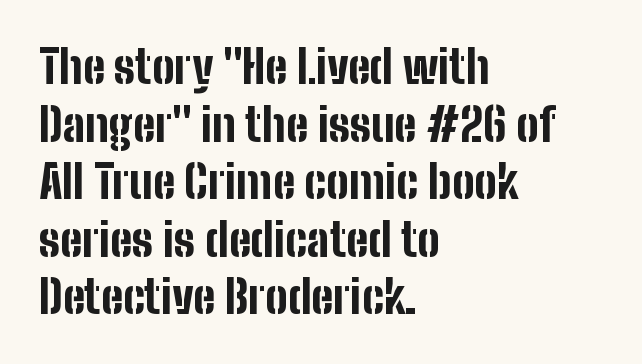
Letters rest on an invisible, unmarked baseline. Nope, not italic — everything's standing straight. The space between consecutive lines is moderate. Stroke terminals: plain, sans-serif.
